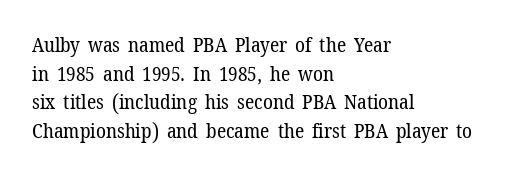
{"italic": "no", "bold": "no", "underline": "no", "align": "left", "line_spacing": "normal", "line_spacing_ratio": 1.43, "letter_spacing": "normal", "letter_spacing_em": 0.0, "glyph_px": 20}
